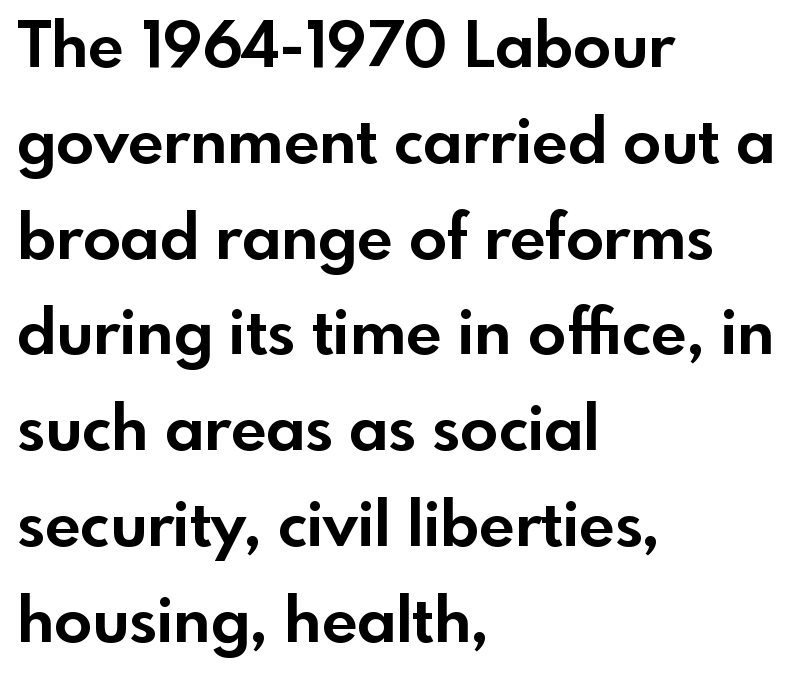
Q: Is the text bold? A: Yes.
Q: Is the text italic (slanted)? A: No, it is upright.
Q: Is the typeface a serif or a sans-serif typeface? A: Sans-serif.
Q: Is the text underlined? A: No.
Q: How is the paragraph aligned? A: Left-aligned.
Q: Is the spacing between letters normal or unusually wide? A: Normal.
Q: Is the spacing between lines tight, normal or loose? A: Normal.
Q: Width (condensed, normal, or wide)? A: Normal.
Q: x-height? A: Small.
Q: Monospaced? A: No.
